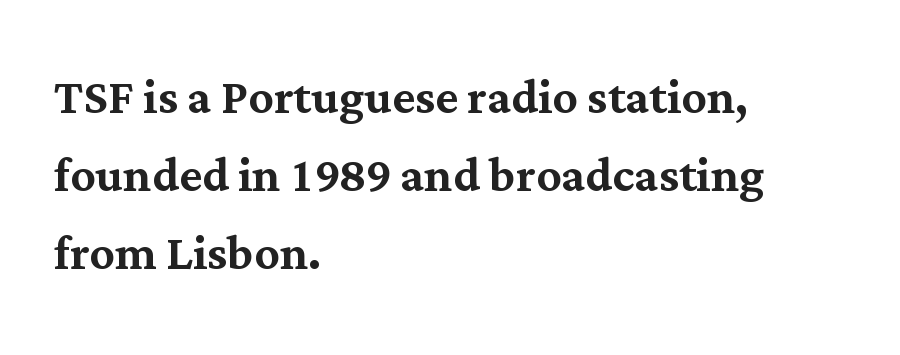
{"serif": "yes", "italic": "no", "width": "normal", "stroke_contrast": "medium", "x_height": "medium", "monospaced": "no", "underline": "no", "align": "left", "line_spacing": "normal", "line_spacing_ratio": 1.26, "letter_spacing": "normal", "letter_spacing_em": 0.0, "glyph_px": 62}
